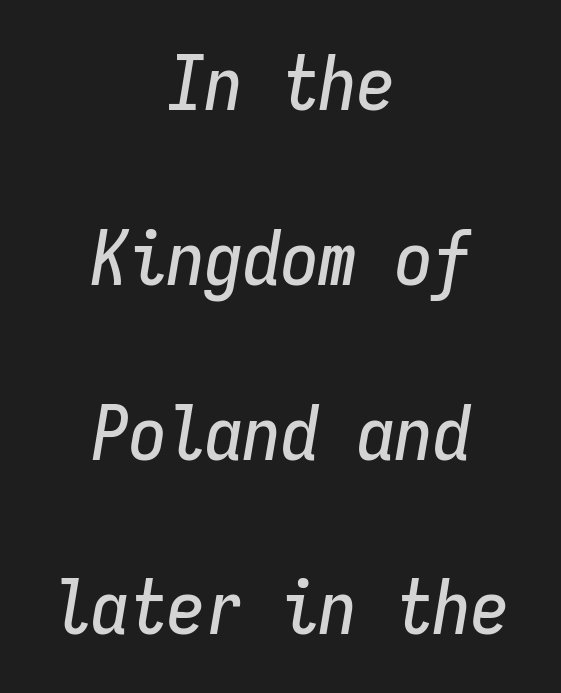
Q: Is the text italic (slanted)? A: Yes, it leans right by about 9 degrees.
Q: Is the text underlined? A: No.
Q: How is the paragraph aligned? A: Centered.
Q: Is the spacing between letters normal or unusually wide? A: Normal.
Q: Is the spacing between lines tight, normal or loose? A: Loose.
Q: Width (condensed, normal, or wide)? A: Condensed.
Q: Stroke contrast? A: Low.
Q: x-height? A: Medium.
Q: Monospaced? A: Yes.
